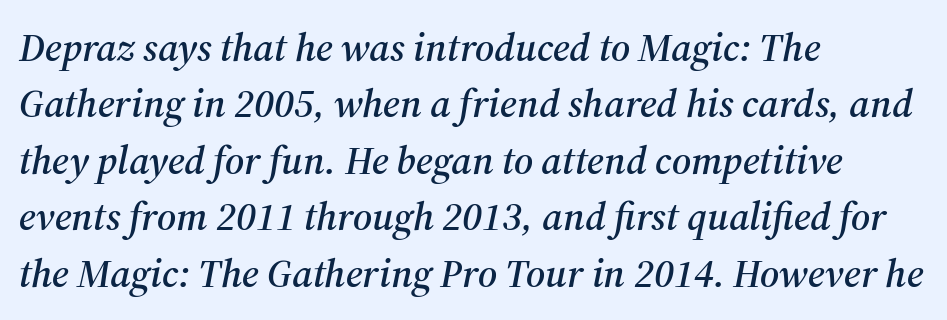
{"serif": "yes", "italic": "yes", "lean": "right", "slant_degrees": 12, "width": "normal", "stroke_contrast": "medium", "x_height": "medium", "monospaced": "no", "underline": "no", "align": "left", "line_spacing": "normal", "line_spacing_ratio": 1.41, "letter_spacing": "normal", "letter_spacing_em": 0.0, "glyph_px": 40}
